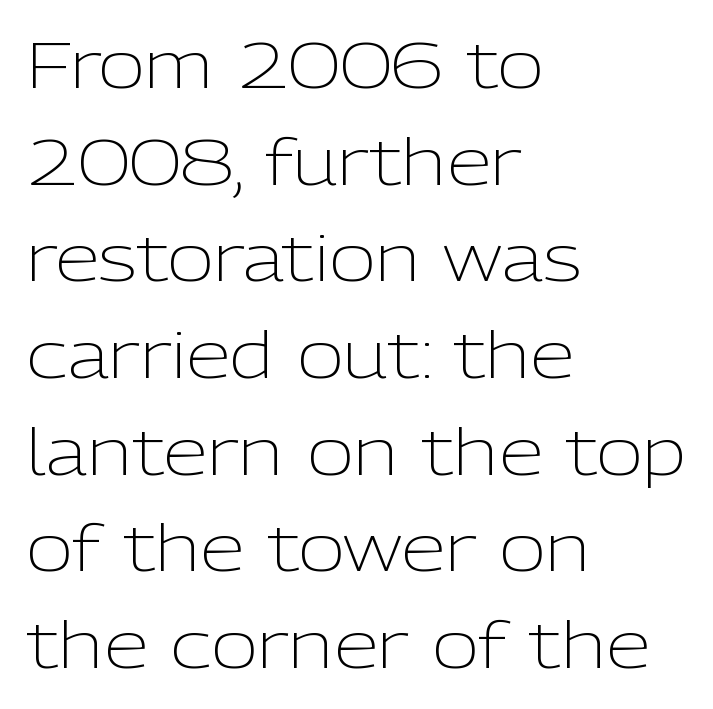
Q: Is the text bold? A: No.
Q: Is the text italic (slanted)? A: No, it is upright.
Q: Is the typeface a serif or a sans-serif typeface? A: Sans-serif.
Q: Is the text underlined? A: No.
Q: How is the paragraph aligned? A: Left-aligned.
Q: Is the spacing between letters normal or unusually wide? A: Normal.
Q: Is the spacing between lines tight, normal or loose? A: Normal.
Q: Width (condensed, normal, or wide)? A: Normal.
Q: Stroke contrast? A: Low.
Q: x-height? A: Medium.
Q: Monospaced? A: No.
